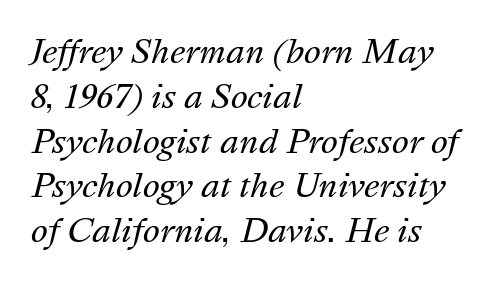
Q: Is the text bold? A: No.
Q: Is the text italic (slanted)? A: Yes, it leans right by about 16 degrees.
Q: Is the text underlined? A: No.
Q: How is the paragraph aligned? A: Left-aligned.
Q: Is the spacing between letters normal or unusually wide? A: Normal.
Q: Is the spacing between lines tight, normal or loose? A: Normal.
Q: Width (condensed, normal, or wide)? A: Normal.
Q: Stroke contrast? A: Medium.
Q: x-height? A: Medium.
Q: Monospaced? A: No.
